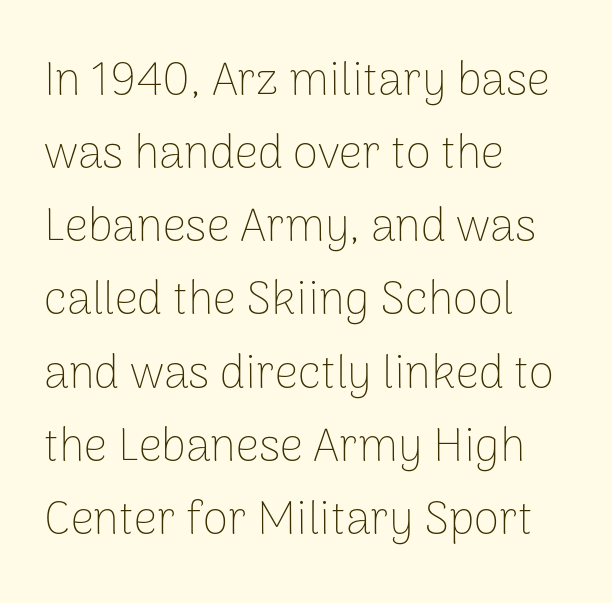
{"serif": "no", "italic": "no", "bold": "no", "weight": "thin", "width": "normal", "stroke_contrast": "low", "x_height": "medium", "monospaced": "no", "underline": "no", "align": "left", "line_spacing": "normal", "line_spacing_ratio": 1.59, "letter_spacing": "normal", "letter_spacing_em": 0.0, "glyph_px": 46}
